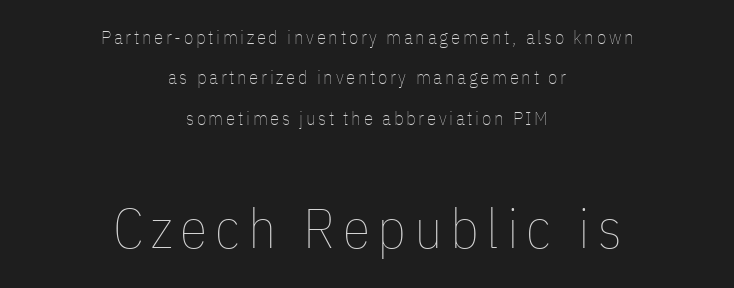
Q: Is the text bold? A: No.
Q: Is the text italic (slanted)? A: No, it is upright.
Q: Is the text underlined? A: No.
Q: How is the paragraph aligned? A: Centered.
Q: Is the spacing between lines tight, normal or loose? A: Loose.
Q: Which block of text is set in a larger size, the first (top) or the second (bottom)? A: The second (bottom) one.
Q: Width (condensed, normal, or wide)? A: Condensed.
Q: Stroke contrast? A: Low.
Q: x-height? A: Medium.
Q: Monospaced? A: No.
